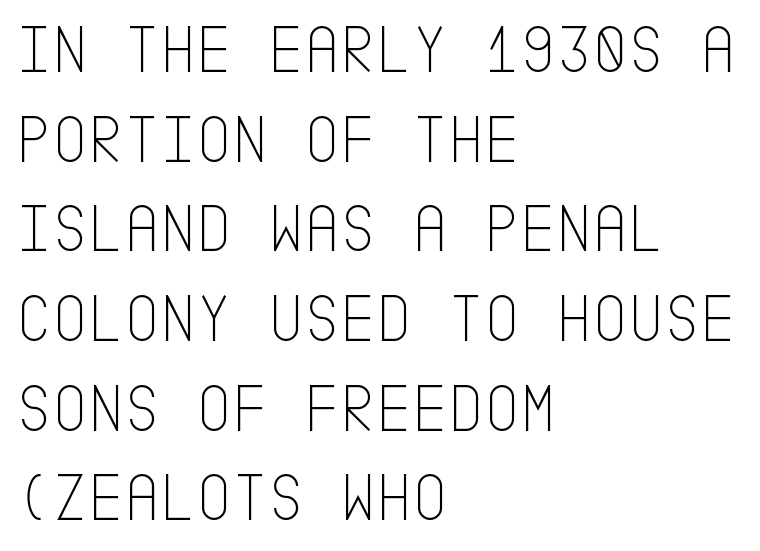
Is this a heavy cut? Hardly; it is regular or lighter. These lines were composed using upright roman letters. The string is rendered with underlining switched off. These lines sit exactly where default settings would place them.
